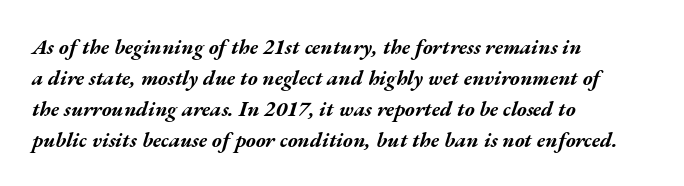
The image shows 21 px bold type, italic (leaning right); set left-aligned, normal line spacing (1.47x), normal letter spacing, not underlined.
